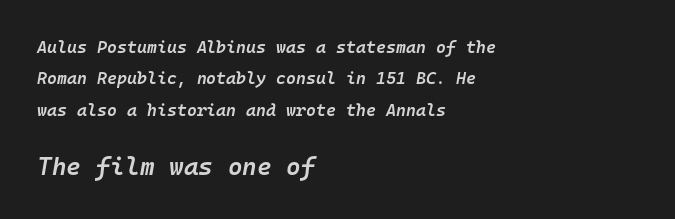
Q: Is the text bold? A: Semi-bold.
Q: Is the text italic (slanted)? A: Yes, it leans right by about 10 degrees.
Q: Is the text underlined? A: No.
Q: How is the paragraph aligned? A: Left-aligned.
Q: Is the spacing between letters normal or unusually wide? A: Normal.
Q: Which block of text is set in a larger size, the first (top) or the second (bottom)? A: The second (bottom) one.
